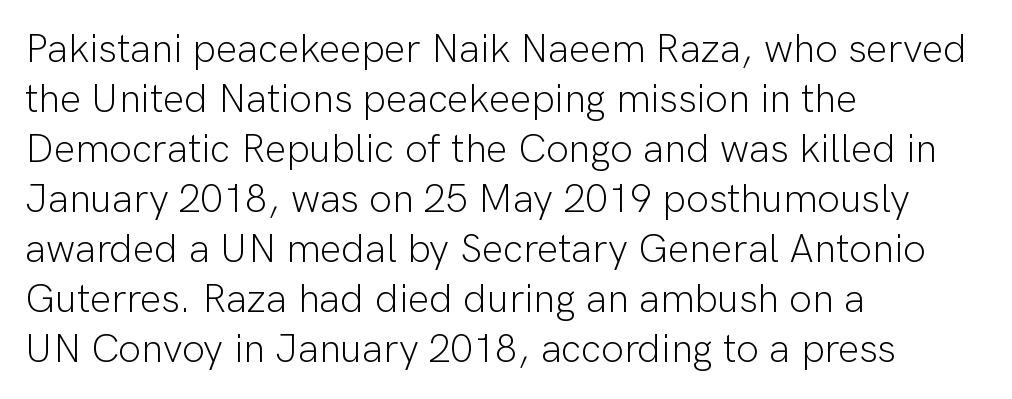
The image shows 40 px light sans-serif type, upright; set left-aligned, normal line spacing (1.25x), normal letter spacing, not underlined; low stroke contrast and a medium x-height.
